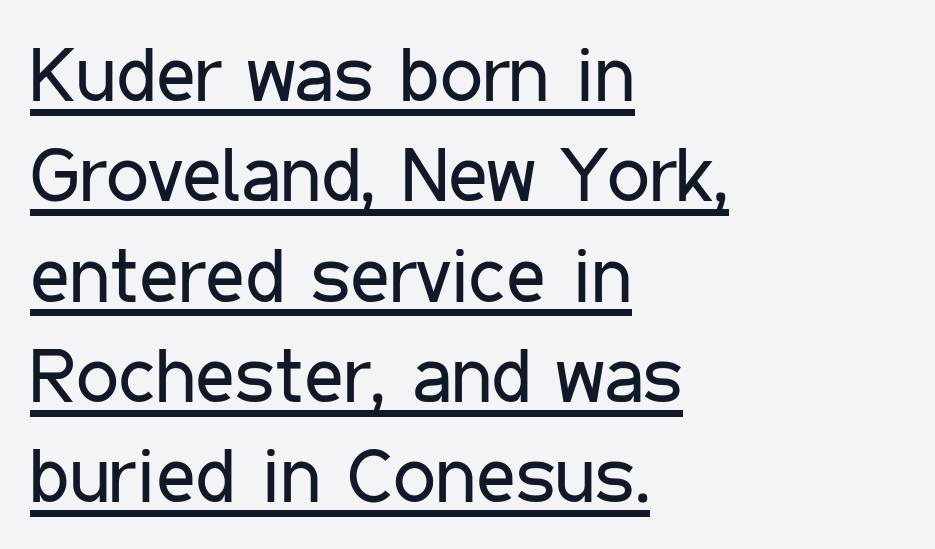
Spacing verdict: proportional, widths tailored to each character. How are the letters spaced? Ordinarily, with no added tracking. Grotesque or geometric, the face here clearly has no serifs. Evenly set lines give the paragraph a standard silhouette. The letters stand upright; this is a roman face.
